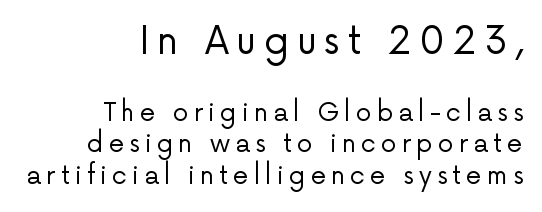
The image shows 38 px regular-weight sans-serif type, upright; set right-aligned, normal line spacing (1.27x), unusually wide letter spacing (+0.2 em), not underlined; the first (top) block is 1.52x larger; low stroke contrast and a medium x-height.
